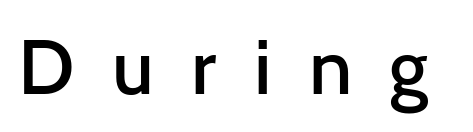
Tracking value appears strongly positive — letters spread wide. This rendering employs a face without finishing strokes, i.e., a sans-serif. Italic: no, the glyphs are upright roman. A bare baseline throughout the passage.
